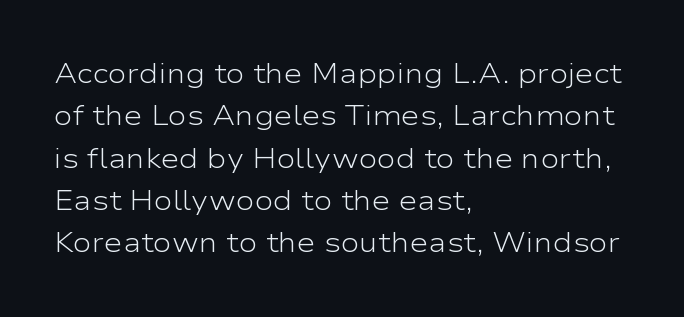
The image shows 28 px light, wide sans-serif type, upright; set left-aligned, normal line spacing (1.51x), normal letter spacing, not underlined; low stroke contrast and a medium x-height.
